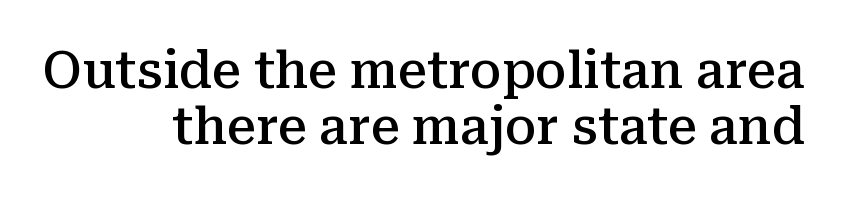
{"serif": "yes", "italic": "no", "bold": "semi", "weight": "semibold", "width": "normal", "stroke_contrast": "medium", "x_height": "medium", "monospaced": "no", "underline": "no", "align": "right", "line_spacing": "tight", "line_spacing_ratio": 1.09, "letter_spacing": "normal", "letter_spacing_em": 0.0, "glyph_px": 51}
